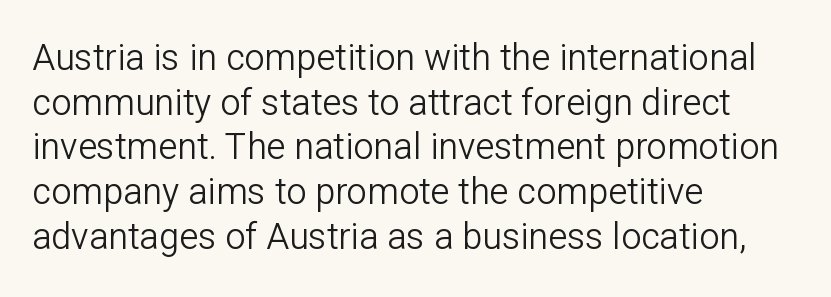
The image shows 36 px light sans-serif type, upright; set left-aligned, line spacing 1.24x, normal letter spacing, not underlined; low stroke contrast and a medium x-height.
